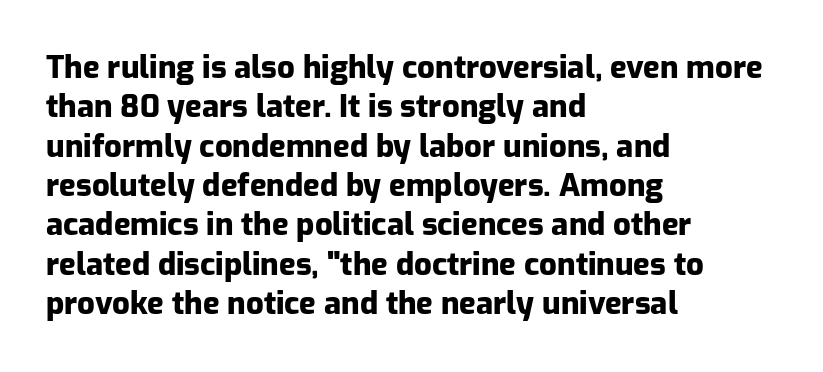
Q: Is the text bold? A: Yes.
Q: Is the text italic (slanted)? A: No, it is upright.
Q: Is the typeface a serif or a sans-serif typeface? A: Sans-serif.
Q: Is the text underlined? A: No.
Q: How is the paragraph aligned? A: Left-aligned.
Q: Is the spacing between letters normal or unusually wide? A: Normal.
Q: Is the spacing between lines tight, normal or loose? A: Normal.
Q: Width (condensed, normal, or wide)? A: Normal.
Q: Stroke contrast? A: Low.
Q: x-height? A: Medium.
Q: Monospaced? A: No.
